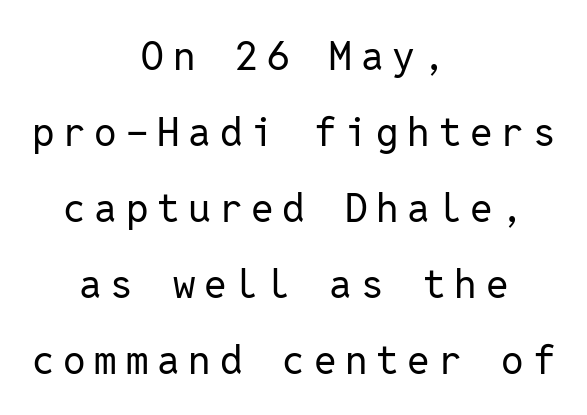
{"serif": "no", "italic": "no", "bold": "no", "weight": "regular", "width": "normal", "stroke_contrast": "low", "x_height": "medium", "monospaced": "yes", "underline": "no", "align": "center", "line_spacing": "loose", "line_spacing_ratio": 1.9, "letter_spacing": "wide", "letter_spacing_em": 0.22, "glyph_px": 40}
